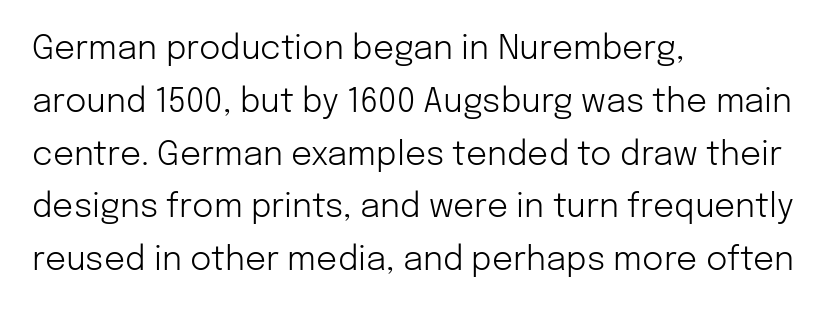
Q: Is the text bold? A: No.
Q: Is the text italic (slanted)? A: No, it is upright.
Q: Is the typeface a serif or a sans-serif typeface? A: Sans-serif.
Q: Is the text underlined? A: No.
Q: How is the paragraph aligned? A: Left-aligned.
Q: Is the spacing between letters normal or unusually wide? A: Normal.
Q: Is the spacing between lines tight, normal or loose? A: Normal.
Q: Width (condensed, normal, or wide)? A: Normal.
Q: Stroke contrast? A: Low.
Q: x-height? A: Medium.
Q: Monospaced? A: No.
